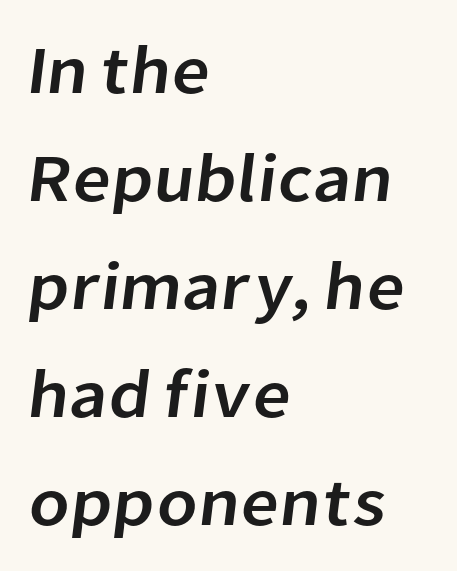
The image shows 68 px sans-serif type; set left-aligned, normal line spacing (1.59x), normal letter spacing, not underlined; low stroke contrast and a medium x-height.
